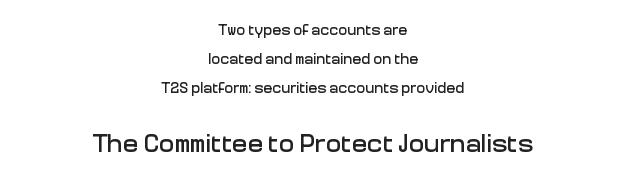
{"italic": "no", "underline": "no", "align": "center", "line_spacing": "loose", "line_spacing_ratio": 1.92, "letter_spacing": "normal", "letter_spacing_em": 0.0, "larger_block": "second", "size_ratio": 1.73, "glyph_px": 26}
